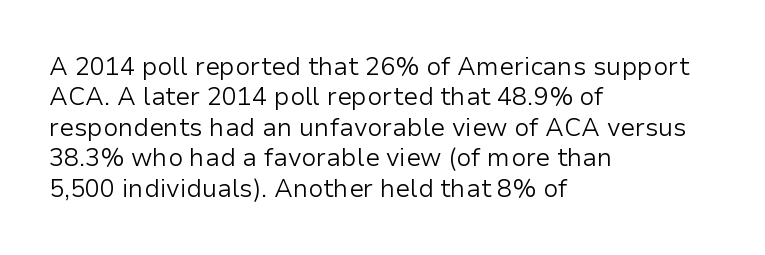
Q: Is the text bold? A: No.
Q: Is the text italic (slanted)? A: No, it is upright.
Q: Is the text underlined? A: No.
Q: How is the paragraph aligned? A: Left-aligned.
Q: Is the spacing between letters normal or unusually wide? A: Normal.
